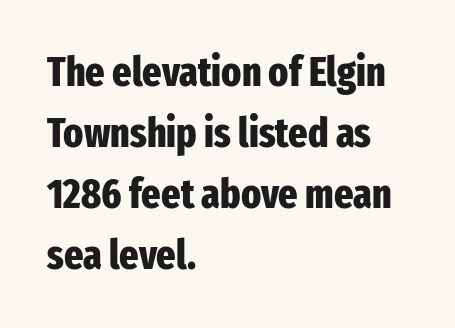
Just letters on the line, the space beneath them empty. Whoever set this chose a conventional vertical rhythm. The setting favours the left margin, as ordinary paragraphs usually do. Is there any slant? The stems are plumb. Compared with an ordinary text face, these strokes are far heavier — a full bold. I'd call this a sans setting — the letters go barefoot.
